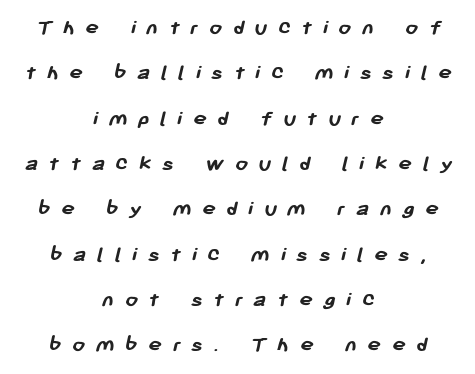
Q: Is the text bold? A: Yes.
Q: Is the text underlined? A: No.
Q: How is the paragraph aligned? A: Centered.
Q: Is the spacing between letters normal or unusually wide? A: Unusually wide.
Q: Is the spacing between lines tight, normal or loose? A: Loose.
